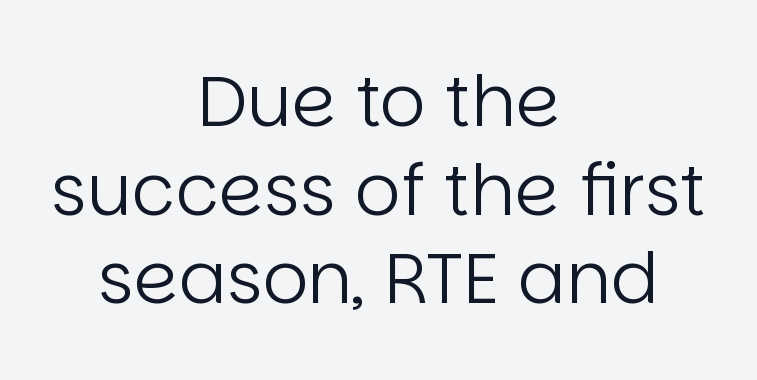
The image shows 71 px regular-weight sans-serif type, upright; set centered, normal line spacing (1.25x), normal letter spacing, not underlined; low stroke contrast and a large x-height.
